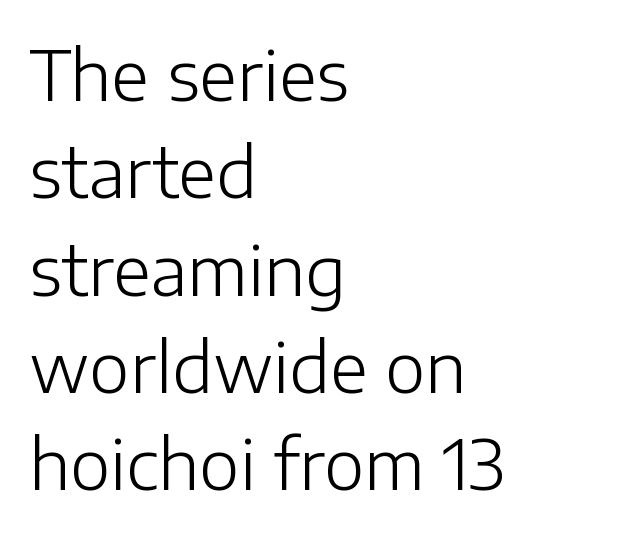
Think of a printed novel: that variable character pitch is what you see here. Check under the words: just untouched page. Successive baselines arrive at the customary interval. Classification — sans serif. The tracking reads as untouched default to a designer's eye.
